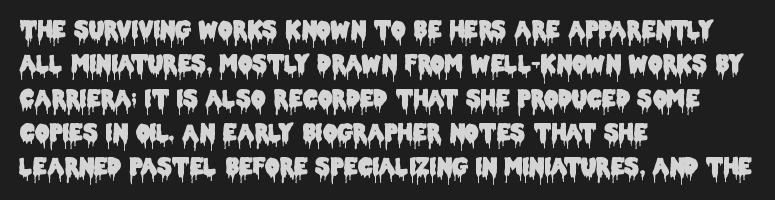
The image shows 23 px text type, upright; set left-aligned, normal line spacing (1.49x), normal letter spacing, not underlined.
